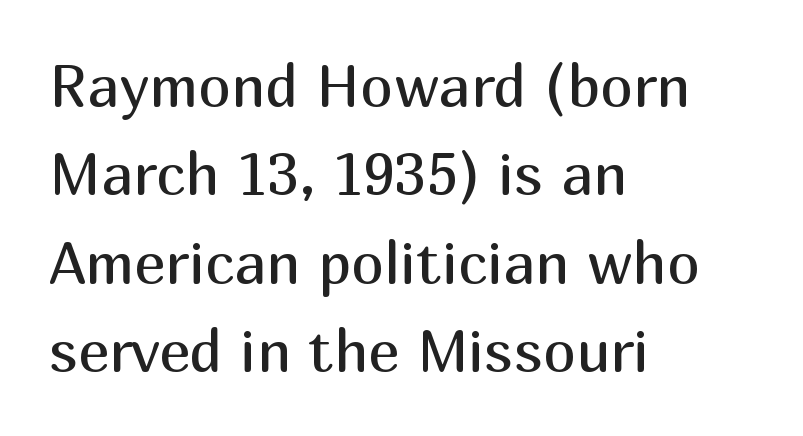
Q: Is the text bold? A: No.
Q: Is the text italic (slanted)? A: No, it is upright.
Q: Is the typeface a serif or a sans-serif typeface? A: Sans-serif.
Q: Is the text underlined? A: No.
Q: How is the paragraph aligned? A: Left-aligned.
Q: Is the spacing between letters normal or unusually wide? A: Normal.
Q: Is the spacing between lines tight, normal or loose? A: Normal.
Q: Width (condensed, normal, or wide)? A: Normal.
Q: Stroke contrast? A: Medium.
Q: x-height? A: Medium.
Q: Monospaced? A: No.
